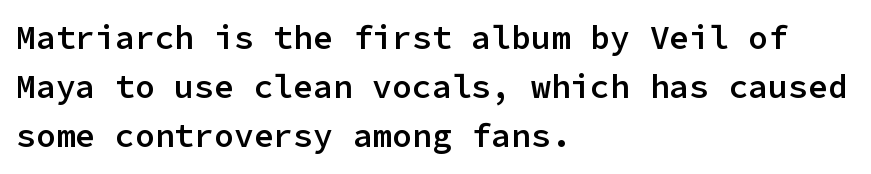
The image shows 33 px semibold sans-serif type, upright, monospaced; set left-aligned, normal line spacing (1.49x), normal letter spacing, not underlined; low stroke contrast and a medium x-height.
